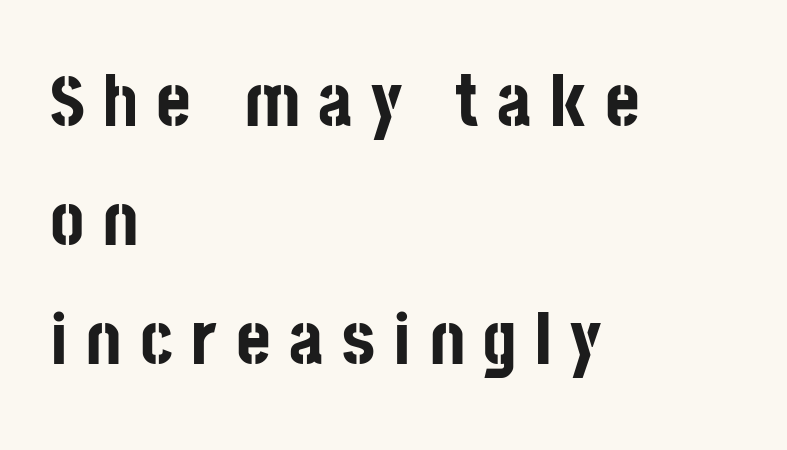
The image shows 74 px bold, condensed sans-serif type, upright; set left-aligned, normal line spacing (1.61x), unusually wide letter spacing (+0.25 em), not underlined; low stroke contrast and a large x-height.
